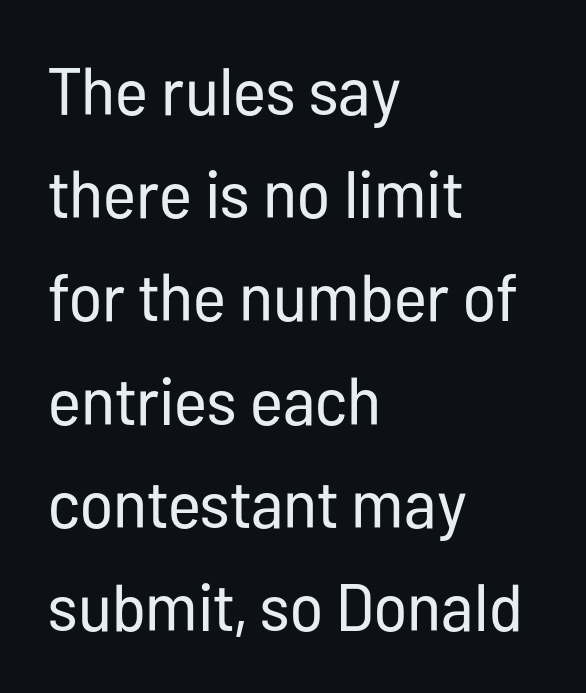
Q: Is the text bold? A: No.
Q: Is the text italic (slanted)? A: No, it is upright.
Q: Is the typeface a serif or a sans-serif typeface? A: Sans-serif.
Q: Is the text underlined? A: No.
Q: How is the paragraph aligned? A: Left-aligned.
Q: Is the spacing between letters normal or unusually wide? A: Normal.
Q: Is the spacing between lines tight, normal or loose? A: Normal.
Q: Width (condensed, normal, or wide)? A: Condensed.
Q: Stroke contrast? A: Low.
Q: x-height? A: Medium.
Q: Monospaced? A: No.
